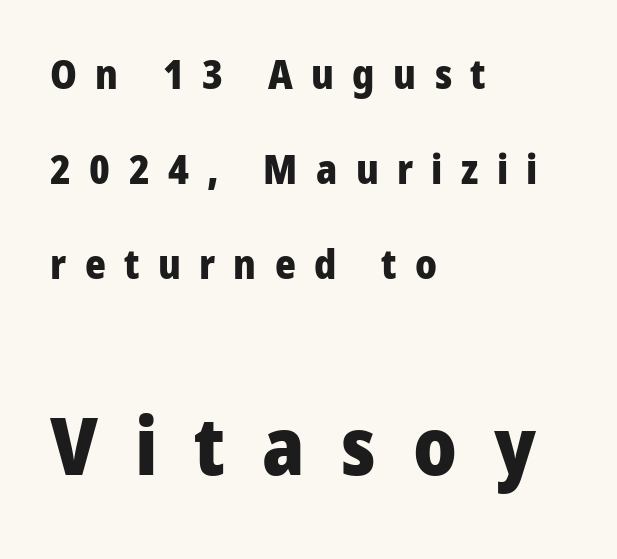
The image shows 80 px heavy sans-serif type, upright; set left-aligned, loose line spacing (2.37x), unusually wide letter spacing (+0.46 em), not underlined; the second (bottom) block is 2.0x larger; low stroke contrast and a medium x-height.
